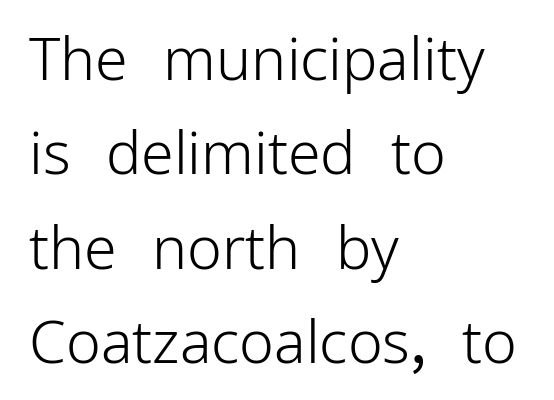
Compared with a centered layout, this one pins lines to the left instead. The gaps between neighbouring characters are ordinary and unremarkable. A clean baseline with only descenders dipping below it. Type style note: lacks serifs. Compared with typical paragraphs, the rows here are spaced about the same.
